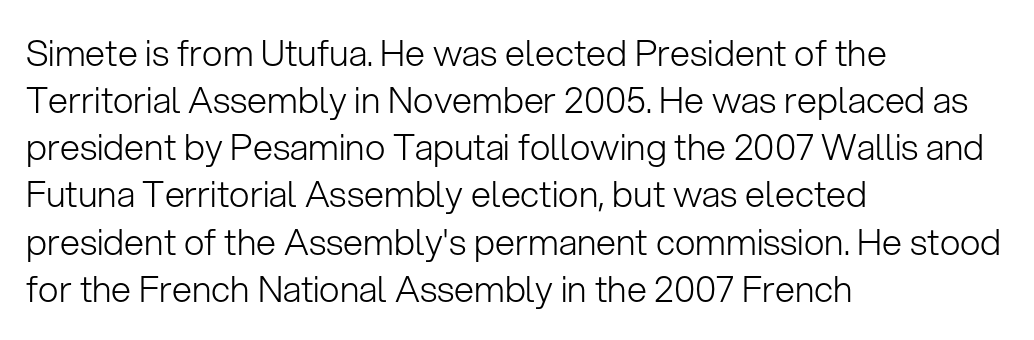
{"serif": "no", "italic": "no", "bold": "no", "weight": "light", "width": "normal", "stroke_contrast": "low", "x_height": "medium", "monospaced": "no", "underline": "no", "align": "left", "line_spacing": "normal", "line_spacing_ratio": 1.31, "letter_spacing": "normal", "letter_spacing_em": 0.0, "glyph_px": 36}
